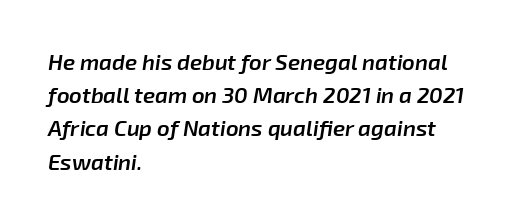
The letters sit at their default tracking, neither squeezed nor spread. Alignment: flush left. Tall strokes in this sample are angled rather than plumb. The string is rendered with underlining switched off. Baseline-to-baseline distance is the conventional proportion of letter height.
